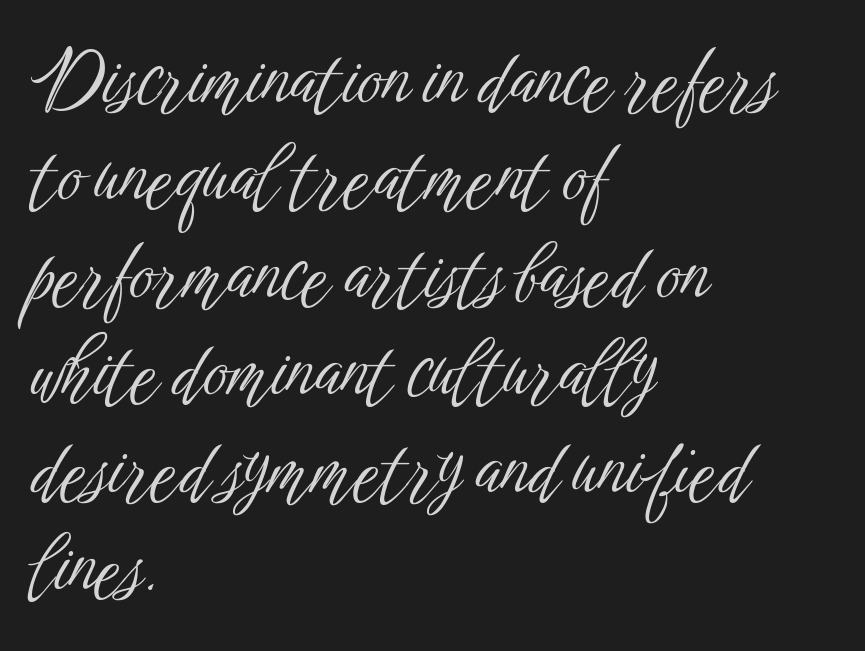
The image shows 75 px light, condensed sans-serif type; set left-aligned, normal line spacing (1.3x), normal letter spacing, not underlined; low stroke contrast and a medium x-height.
